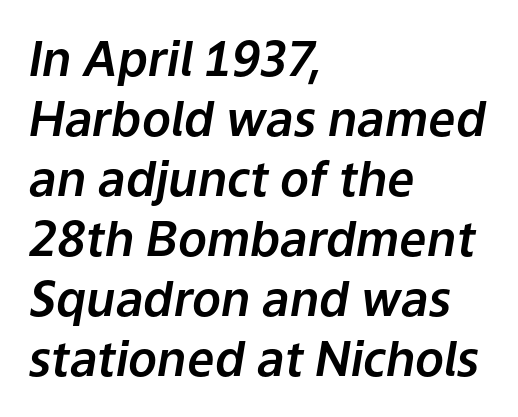
The image shows 48 px text type, italic (leaning right); set left-aligned, normal line spacing (1.25x), normal letter spacing, not underlined; low stroke contrast and a medium x-height.
